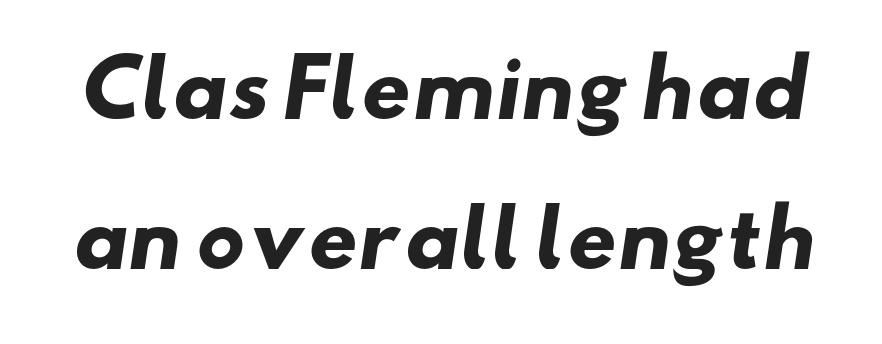
The text was rendered using a sans face with plain stroke endings. Beneath every word, the page is bare. A typesetter would call this proportional, since set widths differ per character. Is there much room between lines? Yes — plenty of vertical air separates them. Caption: standard tracking, unaltered. A full-strength bold gives these letters their thick strokes.
